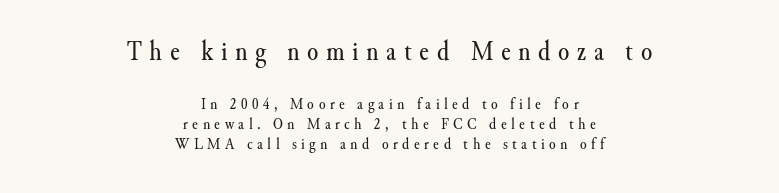
Q: Is the text bold? A: No.
Q: Is the text italic (slanted)? A: No, it is upright.
Q: Is the typeface a serif or a sans-serif typeface? A: Serif.
Q: Is the text underlined? A: No.
Q: How is the paragraph aligned? A: Centered.
Q: Is the spacing between letters normal or unusually wide? A: Unusually wide.
Q: Which block of text is set in a larger size, the first (top) or the second (bottom)? A: The first (top) one.
Q: Width (condensed, normal, or wide)? A: Normal.
Q: Stroke contrast? A: Medium.
Q: x-height? A: Small.
Q: Monospaced? A: No.
